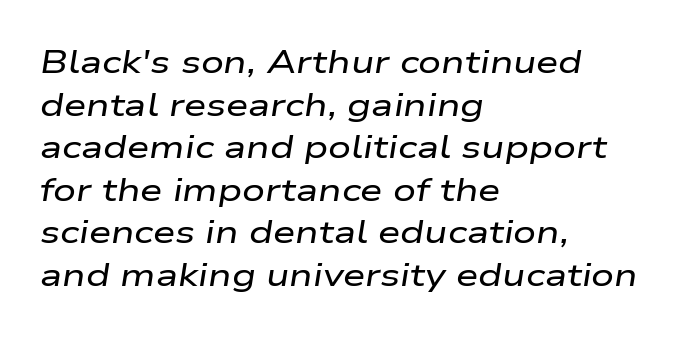
Q: Is the text italic (slanted)? A: Yes, it leans right by about 9 degrees.
Q: Is the text underlined? A: No.
Q: How is the paragraph aligned? A: Left-aligned.
Q: Is the spacing between letters normal or unusually wide? A: Normal.
Q: Is the spacing between lines tight, normal or loose? A: Normal.
Q: Width (condensed, normal, or wide)? A: Wide.
Q: Stroke contrast? A: Low.
Q: x-height? A: Medium.
Q: Monospaced? A: No.
